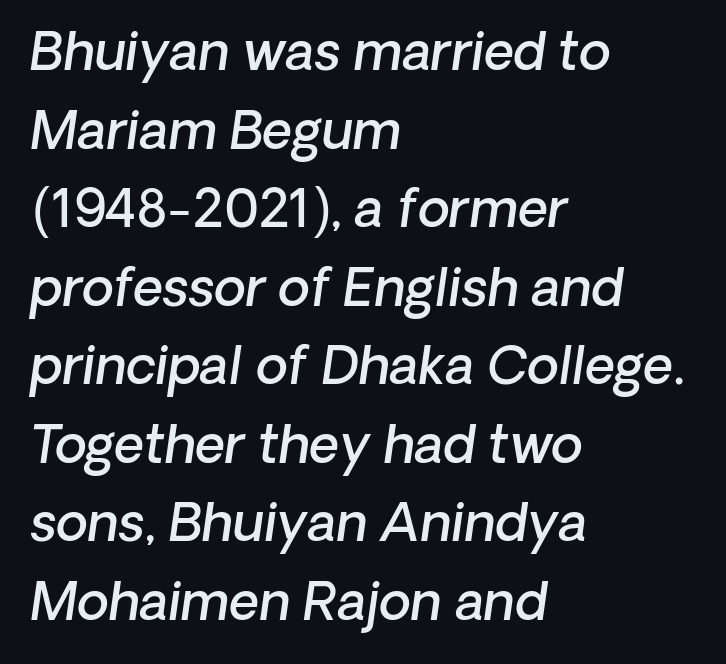
The image shows 52 px semibold type, italic (leaning right); set left-aligned, normal line spacing (1.51x), normal letter spacing, not underlined; low stroke contrast and a medium x-height.
